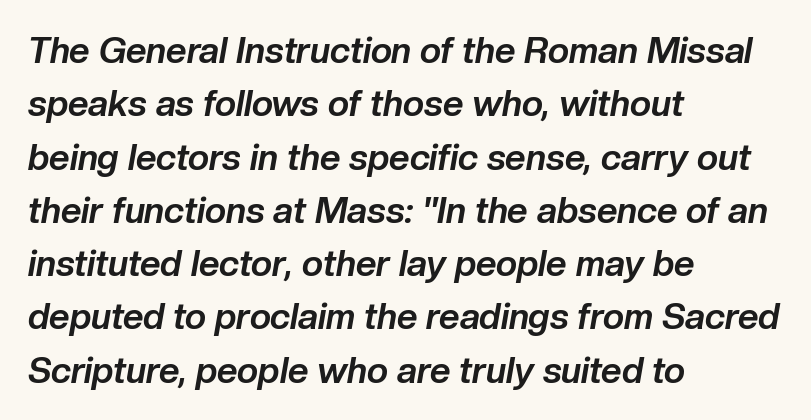
Q: Is the text bold? A: Yes.
Q: Is the text italic (slanted)? A: Yes, it leans right by about 10 degrees.
Q: Is the text underlined? A: No.
Q: How is the paragraph aligned? A: Left-aligned.
Q: Is the spacing between letters normal or unusually wide? A: Normal.
Q: Is the spacing between lines tight, normal or loose? A: Normal.
Q: Width (condensed, normal, or wide)? A: Normal.
Q: Stroke contrast? A: Low.
Q: x-height? A: Medium.
Q: Monospaced? A: No.
